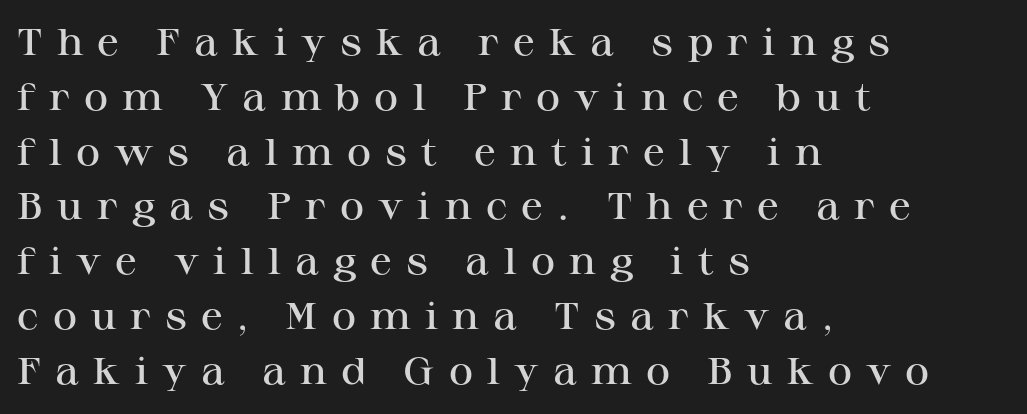
{"serif": "yes", "italic": "no", "bold": "semi", "weight": "semibold", "width": "wide", "stroke_contrast": "high", "x_height": "medium", "monospaced": "no", "underline": "no", "align": "left", "line_spacing": "normal", "line_spacing_ratio": 1.48, "letter_spacing": "wide", "letter_spacing_em": 0.38, "glyph_px": 37}
